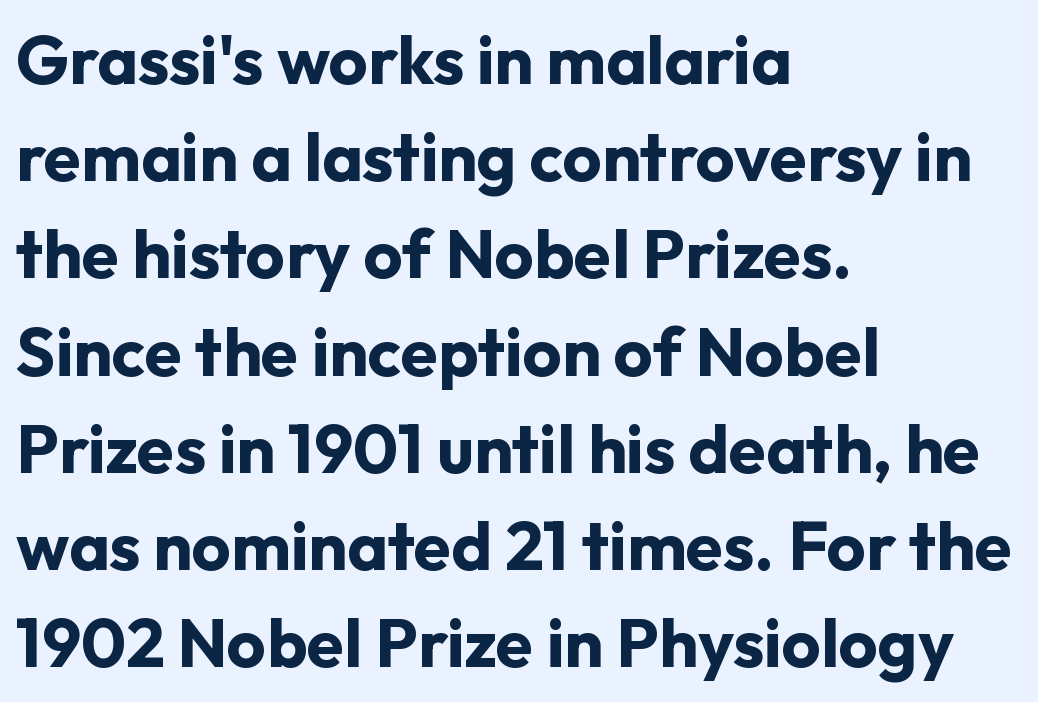
{"serif": "no", "italic": "no", "bold": "yes", "weight": "bold", "width": "normal", "stroke_contrast": "low", "x_height": "medium", "monospaced": "no", "underline": "no", "align": "left", "line_spacing": "normal", "line_spacing_ratio": 1.43, "letter_spacing": "normal", "letter_spacing_em": 0.0, "glyph_px": 68}
